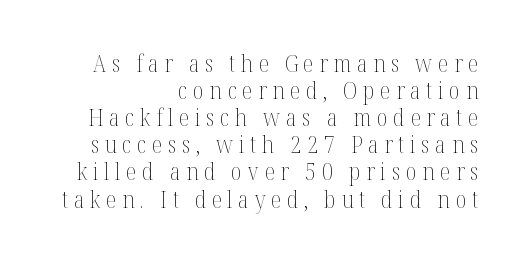
Q: Is the text bold? A: No.
Q: Is the text italic (slanted)? A: No, it is upright.
Q: Is the text underlined? A: No.
Q: How is the paragraph aligned? A: Right-aligned.
Q: Is the spacing between letters normal or unusually wide? A: Unusually wide.
Q: Is the spacing between lines tight, normal or loose? A: Tight.
